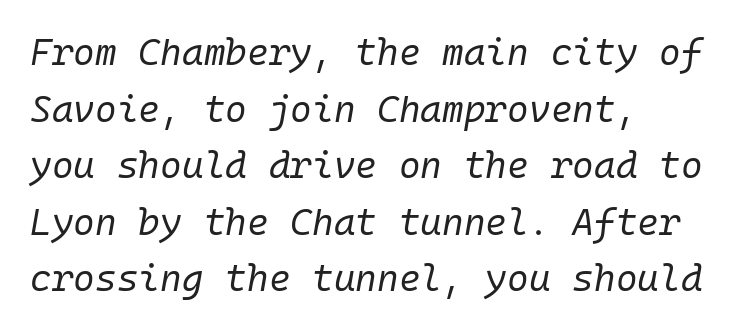
Q: Is the text bold? A: No.
Q: Is the text italic (slanted)? A: Yes, it leans right by about 10 degrees.
Q: Is the text underlined? A: No.
Q: How is the paragraph aligned? A: Left-aligned.
Q: Is the spacing between letters normal or unusually wide? A: Normal.
Q: Is the spacing between lines tight, normal or loose? A: Normal.
Q: Width (condensed, normal, or wide)? A: Normal.
Q: Stroke contrast? A: Low.
Q: x-height? A: Medium.
Q: Monospaced? A: Yes.
